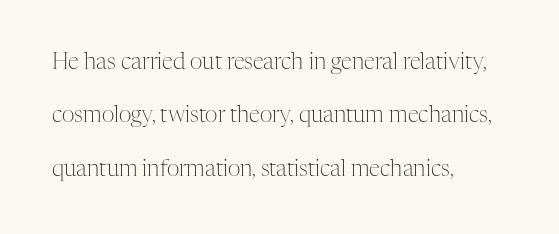
The image shows 22 px text type, upright; set left-aligned, loose line spacing (2.43x), normal letter spacing, not underlined.
